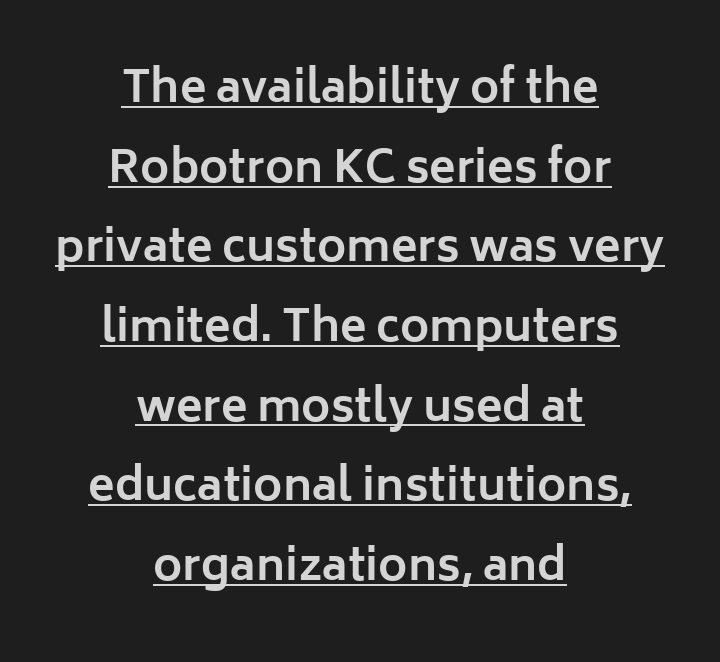
Caption: standard tracking, unaltered. The rendering uses a bold face; every stroke is thick and dark. Honestly, the underline is the first thing you notice here. Ordinary non-slanted type is in use.
